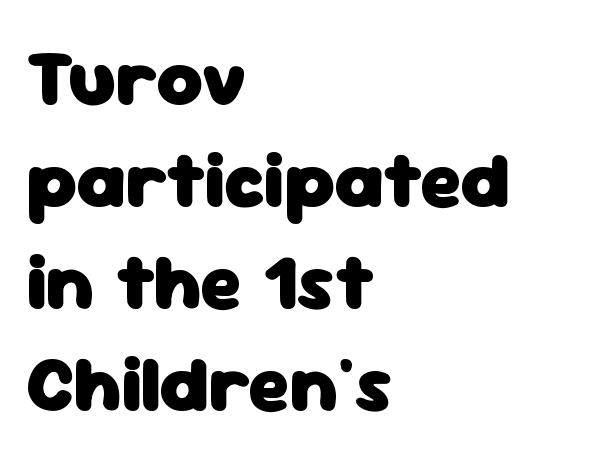
{"serif": "no", "italic": "no", "bold": "yes", "weight": "heavy", "width": "normal", "stroke_contrast": "low", "x_height": "medium", "monospaced": "no", "underline": "no", "align": "left", "line_spacing": "normal", "line_spacing_ratio": 1.29, "letter_spacing": "normal", "letter_spacing_em": 0.0, "glyph_px": 79}
